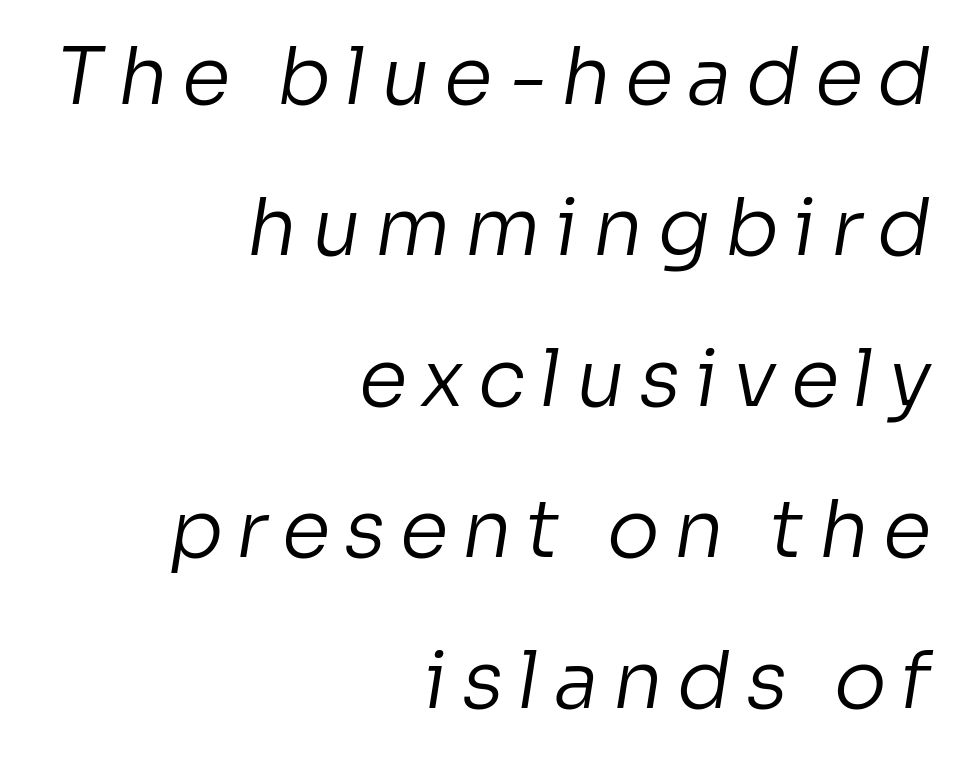
Proportional: the letters do not fall into vertical columns. Check the space under the baseline: it is left empty. Ink coverage per letter is moderate at most. Does the type have serifs? No, each stem ends abruptly. How would I describe the line gaps? Wide and relaxed.
